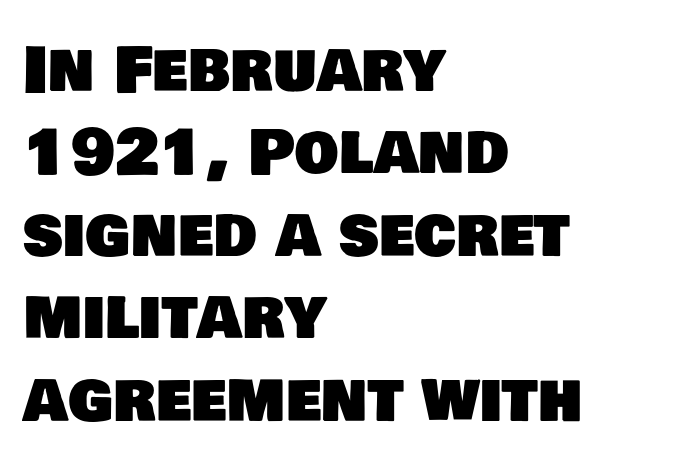
This block has exactly the height ordinary leading produces. Regarding serifs, this sample does without them. The lines in this sample share a left origin and differ only in where they stop. Type without underlining. Do the characters align in a grid? No, the font is proportional.
